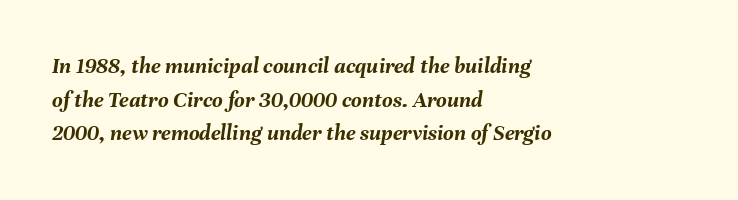
Between one letter and the next there's only the usual sliver of space. The rendering anchors every line to the left-hand side. Set as a true bold cut, around the 700 mark. Does the lettering tilt? It does — this is italic.
